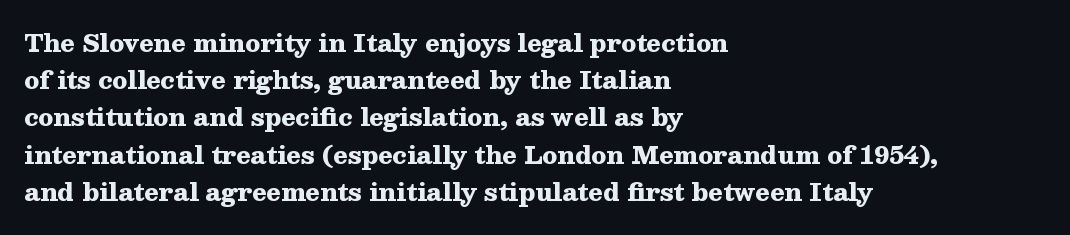
{"italic": "no", "bold": "yes", "underline": "no", "align": "left", "line_spacing": "normal", "line_spacing_ratio": 1.55, "letter_spacing": "normal", "letter_spacing_em": 0.0, "glyph_px": 24}
